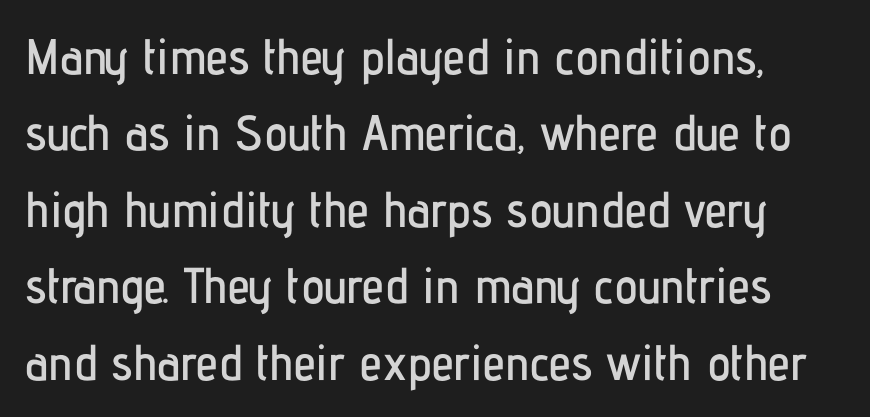
Q: Is the text italic (slanted)? A: No, it is upright.
Q: Is the typeface a serif or a sans-serif typeface? A: Sans-serif.
Q: Is the text underlined? A: No.
Q: Is the spacing between letters normal or unusually wide? A: Normal.
Q: Is the spacing between lines tight, normal or loose? A: Normal.
Q: Width (condensed, normal, or wide)? A: Condensed.
Q: Stroke contrast? A: Low.
Q: x-height? A: Medium.
Q: Monospaced? A: No.
